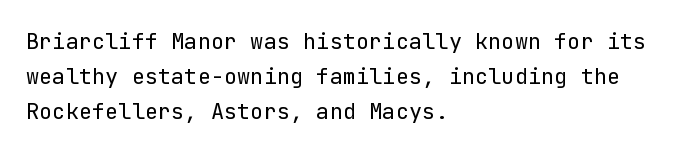
Q: Is the text bold? A: No.
Q: Is the text italic (slanted)? A: No, it is upright.
Q: Is the text underlined? A: No.
Q: How is the paragraph aligned? A: Left-aligned.
Q: Is the spacing between letters normal or unusually wide? A: Normal.
Q: Is the spacing between lines tight, normal or loose? A: Normal.
